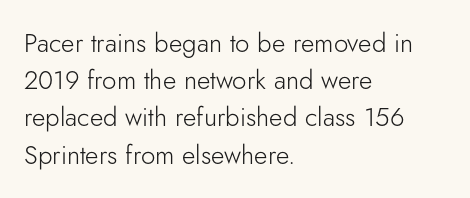
Q: Is the text bold? A: No.
Q: Is the text italic (slanted)? A: No, it is upright.
Q: Is the text underlined? A: No.
Q: How is the paragraph aligned? A: Left-aligned.
Q: Is the spacing between letters normal or unusually wide? A: Normal.
Q: Is the spacing between lines tight, normal or loose? A: Normal.
